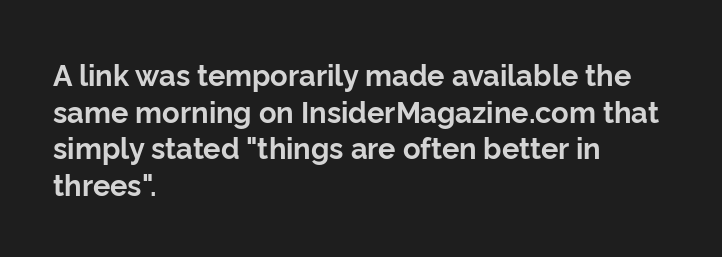
The face used here is proportionally spaced, like ordinary book or web type. Letters rest on an invisible, unmarked baseline. Does the weight exceed regular? Yes, all the way to bold. Are there feet on the stems? There aren't — it's a sans. Is the letter spacing exaggerated? No — it looks like the ordinary default.
